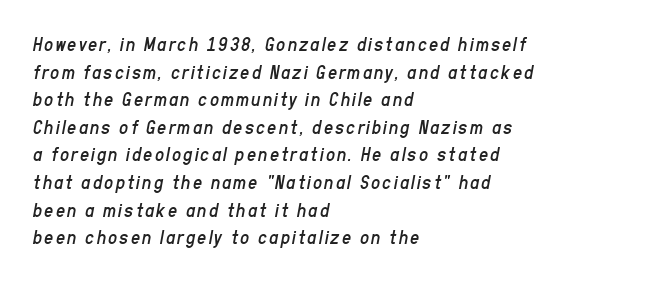
The image shows 20 px text type, italic (leaning right); set left-aligned, normal line spacing (1.38x), not underlined.
